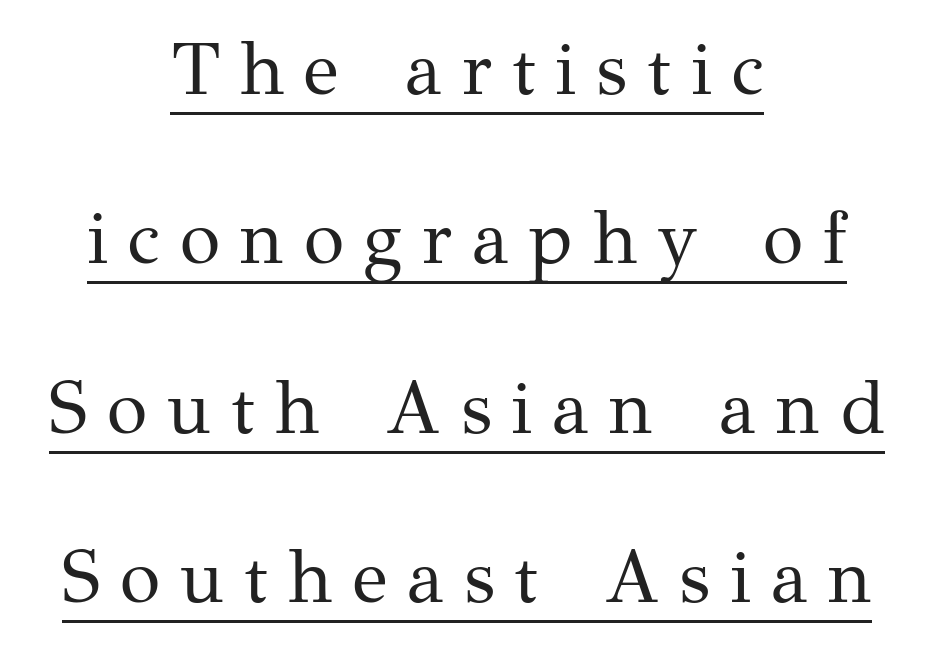
The rendering uses a large line-height, opening up the rows. Spacing verdict: proportional, widths tailored to each character. Each line is balanced around a shared central axis. Quick note: not italic, upright.
